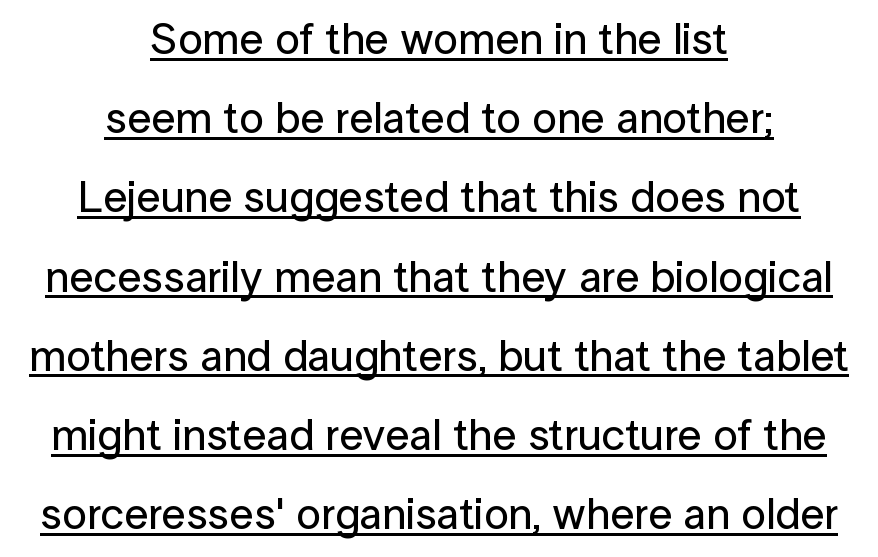
{"serif": "no", "italic": "no", "width": "normal", "stroke_contrast": "low", "x_height": "medium", "monospaced": "no", "underline": "yes", "align": "center", "line_spacing_ratio": 1.8, "letter_spacing": "normal", "letter_spacing_em": 0.0, "glyph_px": 44}
